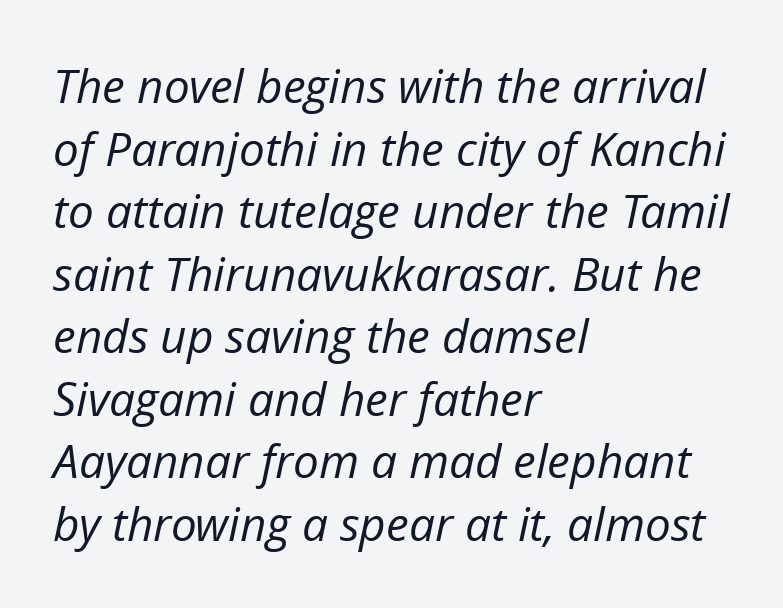
Is the letter spacing exaggerated? No — it looks like the ordinary default. Reading down the block, your eye returns to a fixed left position each line. Notice how descenders clear the ascenders below comfortably — that's standard leading. The specimen reads as italic at a glance. The letters advance in unequal steps, a hallmark of proportional type.
